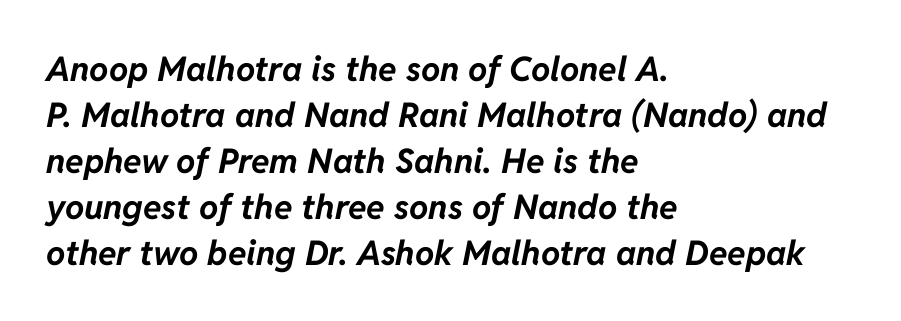
{"italic": "yes", "lean": "right", "slant_degrees": 11, "bold": "yes", "weight": "bold", "width": "normal", "stroke_contrast": "low", "x_height": "medium", "monospaced": "no", "underline": "no", "align": "left", "line_spacing": "normal", "line_spacing_ratio": 1.35, "letter_spacing": "normal", "letter_spacing_em": 0.0, "glyph_px": 34}
